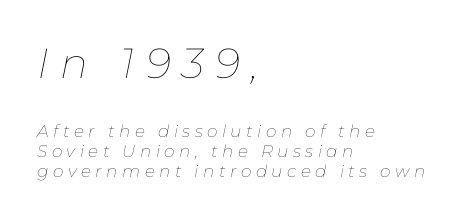
It's the slanting kind of type. Which of the two is more prominent by size? The first, at the top. Typeset ragged right — the left edge is the straight one. A clean baseline with only descenders dipping below it.
